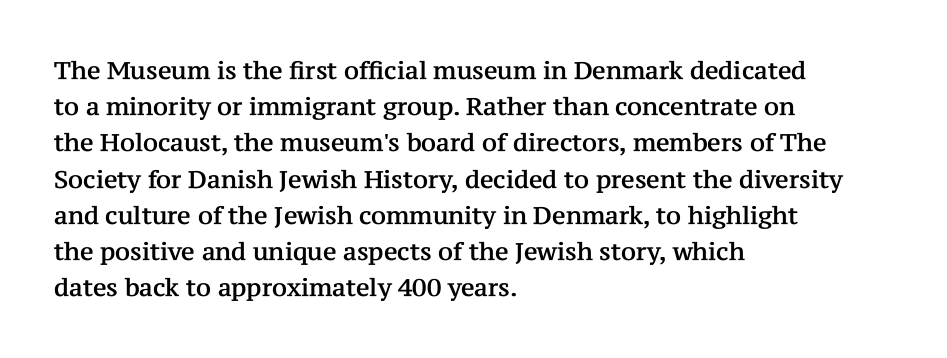
Leading: standard. Ascenders rise straight up at ninety degrees. Nobody drew a line under any word here. Here the glyphs are tracked normally, forming tight word shapes. All the whitespace from short lines collects on the right.
